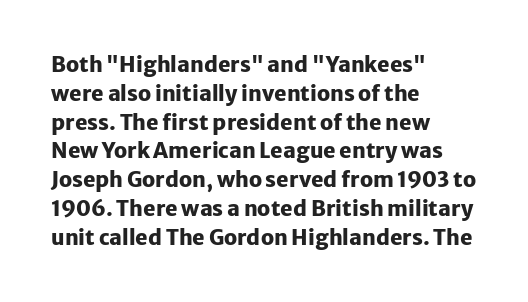
{"italic": "no", "bold": "yes", "underline": "no", "align": "left", "line_spacing": "normal", "line_spacing_ratio": 1.37, "letter_spacing": "normal", "letter_spacing_em": 0.0, "glyph_px": 21}
